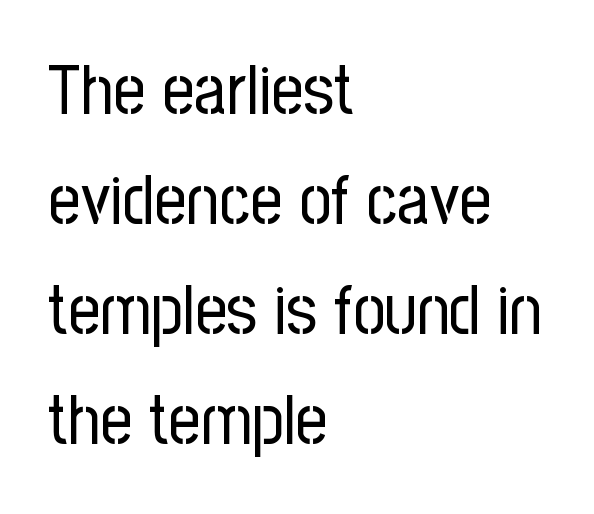
{"serif": "no", "italic": "no", "bold": "no", "weight": "regular", "width": "condensed", "stroke_contrast": "low", "x_height": "medium", "monospaced": "no", "underline": "no", "align": "left", "line_spacing": "normal", "line_spacing_ratio": 1.57, "letter_spacing": "normal", "letter_spacing_em": 0.0, "glyph_px": 70}
